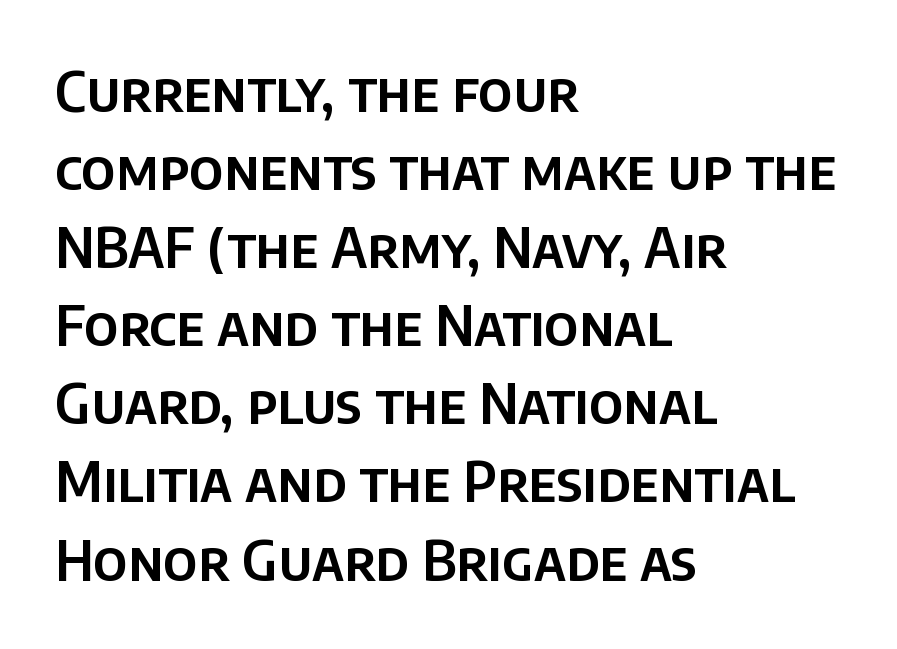
{"serif": "no", "italic": "no", "width": "normal", "stroke_contrast": "low", "x_height": "large", "monospaced": "no", "underline": "no", "align": "left", "line_spacing": "normal", "line_spacing_ratio": 1.42, "letter_spacing": "normal", "letter_spacing_em": 0.0, "glyph_px": 55}
